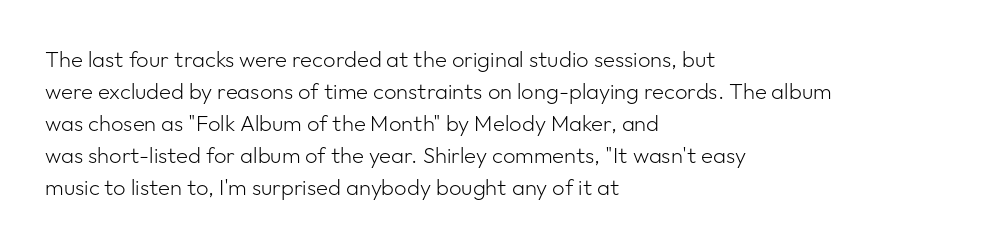
Q: Is the text bold? A: No.
Q: Is the text italic (slanted)? A: No, it is upright.
Q: Is the text underlined? A: No.
Q: How is the paragraph aligned? A: Left-aligned.
Q: Is the spacing between letters normal or unusually wide? A: Normal.
Q: Is the spacing between lines tight, normal or loose? A: Normal.
